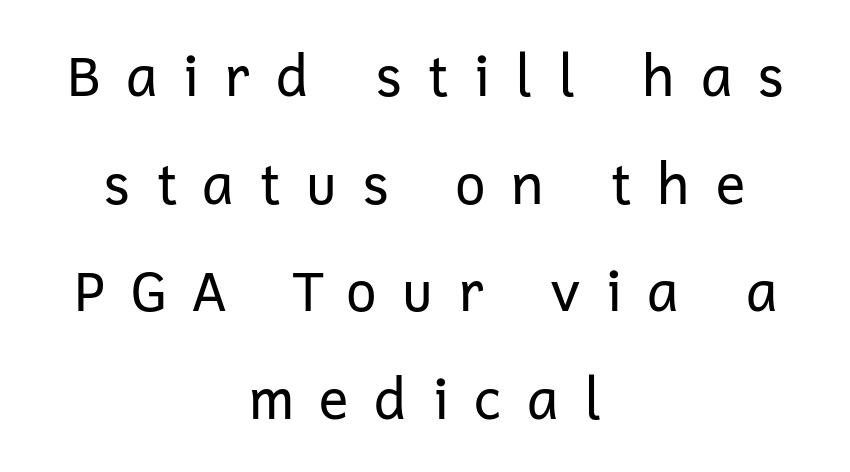
The image shows 56 px regular-weight sans-serif type, upright; set centered, loose line spacing (1.92x), unusually wide letter spacing (+0.42 em), not underlined; low stroke contrast and a medium x-height.
